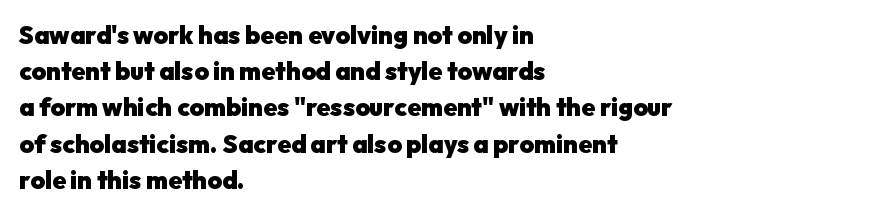
Q: Is the text bold? A: Yes.
Q: Is the text italic (slanted)? A: No, it is upright.
Q: Is the text underlined? A: No.
Q: How is the paragraph aligned? A: Left-aligned.
Q: Is the spacing between letters normal or unusually wide? A: Normal.
Q: Is the spacing between lines tight, normal or loose? A: Normal.
